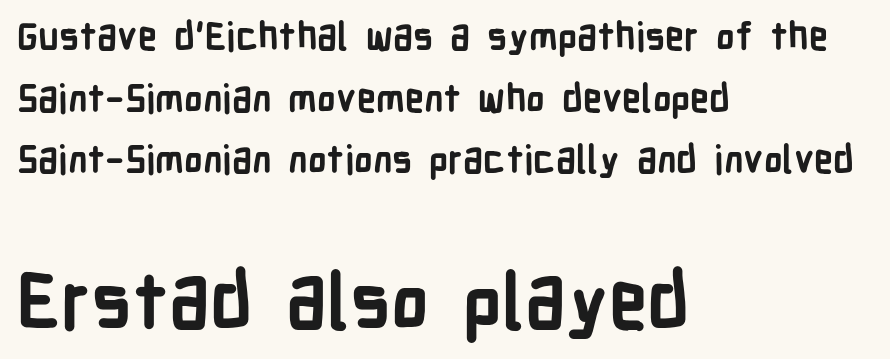
The image shows 77 px semibold, condensed sans-serif type, upright; set left-aligned, normal line spacing (1.62x), normal letter spacing, not underlined; the second (bottom) block is 2.03x larger; low stroke contrast and a medium x-height.
